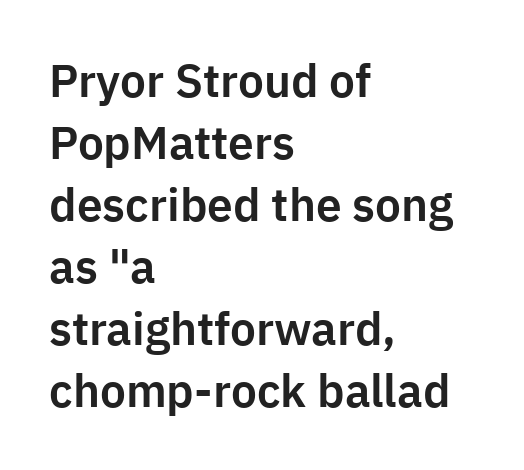
The image shows 46 px sans-serif type, upright; set left-aligned, normal line spacing (1.35x), normal letter spacing, not underlined; low stroke contrast and a medium x-height.
